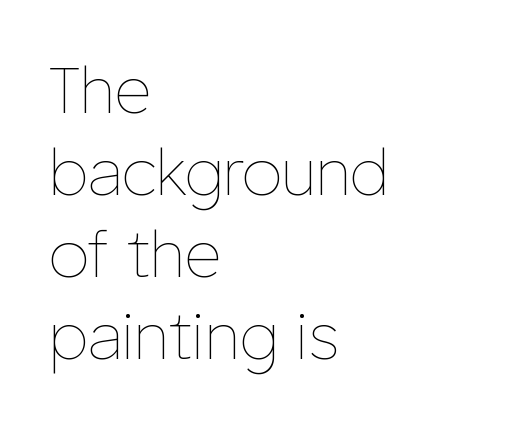
Q: Is the text bold? A: No.
Q: Is the text italic (slanted)? A: No, it is upright.
Q: Is the text underlined? A: No.
Q: How is the paragraph aligned? A: Left-aligned.
Q: Is the spacing between letters normal or unusually wide? A: Normal.
Q: Is the spacing between lines tight, normal or loose? A: Normal.
Q: Width (condensed, normal, or wide)? A: Normal.
Q: Stroke contrast? A: Low.
Q: x-height? A: Medium.
Q: Monospaced? A: No.
